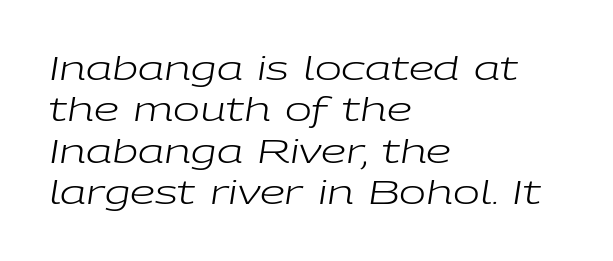
The image shows 32 px regular-weight, wide type, italic (leaning right); set left-aligned, normal line spacing (1.29x), normal letter spacing, not underlined; low stroke contrast and a medium x-height.
